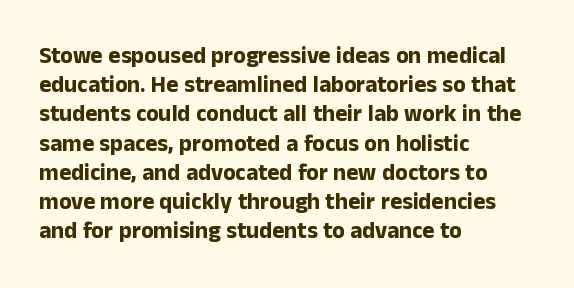
The image shows 23 px bold type, upright; set left-aligned, normal line spacing (1.27x), normal letter spacing, not underlined.
